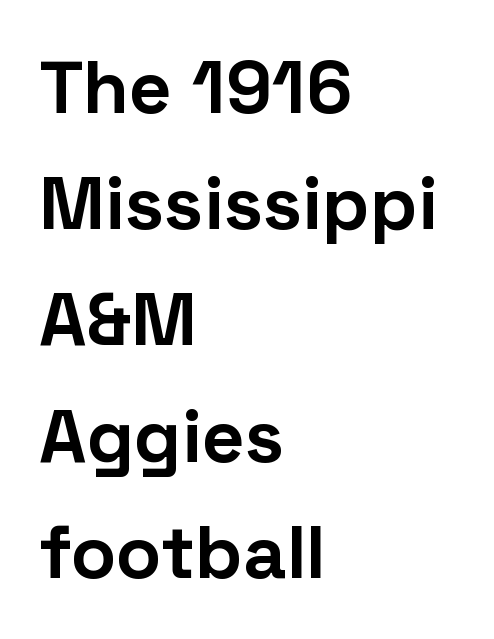
The rendering shows plain stroke endings on the letterforms — a sans-serif design. The compositor pushed each line to the left boundary. The gap between lines stays unmarked. Rendered with straight, roman letterforms. One glance says typical: line gaps are just what's usual.
